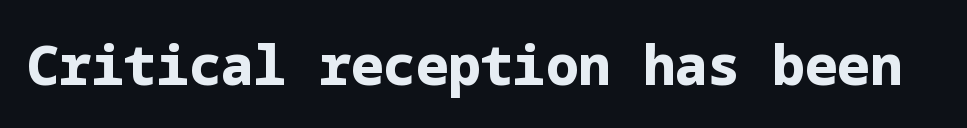
Quick note: not italic, upright. Heft: maximum for text — a bold. Tracking here is standard; glyphs follow each other at the usual distance. This sample uses a sans-serif face.
